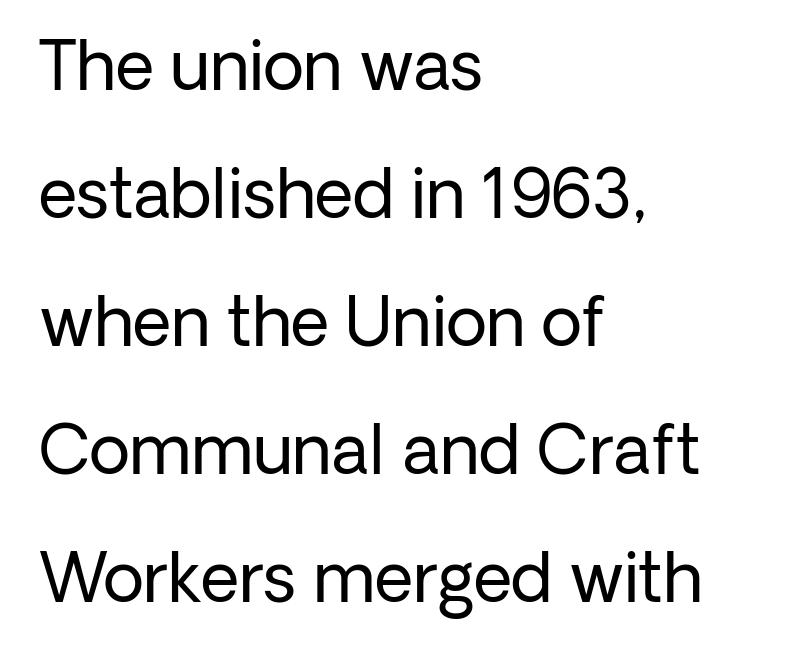
Q: Is the text bold? A: No.
Q: Is the text italic (slanted)? A: No, it is upright.
Q: Is the typeface a serif or a sans-serif typeface? A: Sans-serif.
Q: Is the text underlined? A: No.
Q: How is the paragraph aligned? A: Left-aligned.
Q: Is the spacing between letters normal or unusually wide? A: Normal.
Q: Is the spacing between lines tight, normal or loose? A: Loose.
Q: Width (condensed, normal, or wide)? A: Normal.
Q: Stroke contrast? A: Low.
Q: x-height? A: Medium.
Q: Monospaced? A: No.
